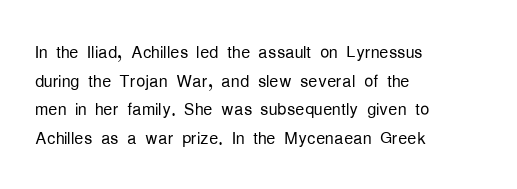
{"italic": "no", "bold": "no", "underline": "no", "align": "left", "line_spacing_ratio": 1.24, "letter_spacing": "normal", "letter_spacing_em": 0.0, "glyph_px": 23}
